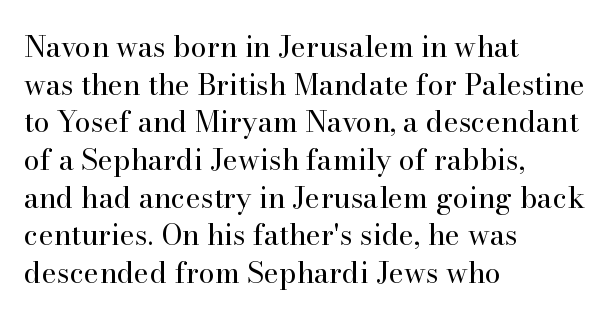
These lines are composed in type with serifs. Tracking here is standard; glyphs follow each other at the usual distance. These lines were composed using upright roman letters. Each row of text sits above clean, open space. The typeface has the unassuming heft of standard copy or less.
